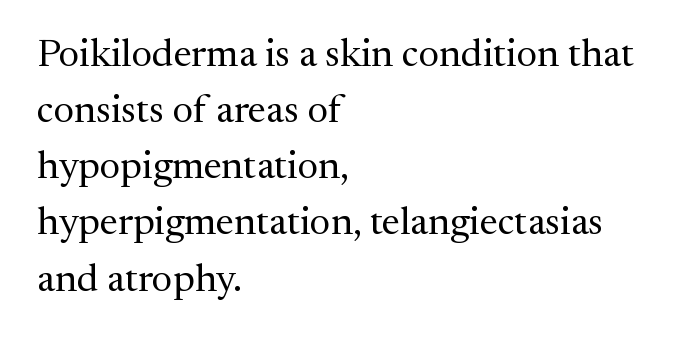
Every stem runs plumb, perpendicular to the baseline. Heft: none added — not bold. Think of a printed novel: that variable character pitch is what you see here. Regarding leading, the lines here are spaced in the standard way. Left-aligned paragraph, ragged on the right.
